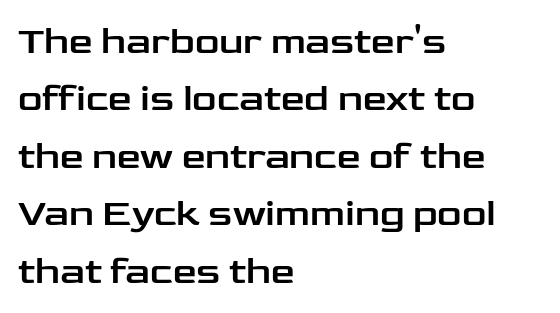
The image shows 38 px wide sans-serif type, upright; set left-aligned, normal line spacing (1.51x), normal letter spacing, not underlined; low stroke contrast and a medium x-height.
